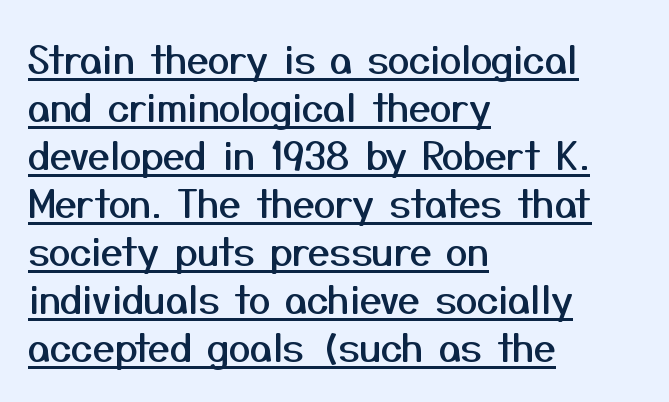
The sample's only ornament is a line tracing under the words. Every character sits straight up, as roman type does. Check where the strokes stop: nothing finishes them off — pure sans. Note the varied advance widths — an 'i' is clearly narrower than an 'm'. The rendering keeps characters at their native spacing.
